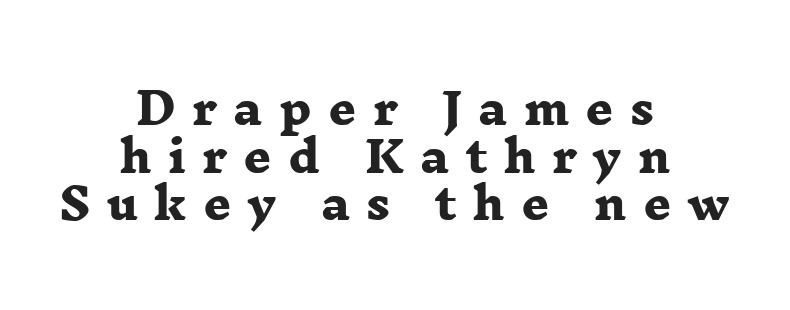
Q: Is the text bold? A: Yes.
Q: Is the typeface a serif or a sans-serif typeface? A: Serif.
Q: Is the text underlined? A: No.
Q: How is the paragraph aligned? A: Centered.
Q: Is the spacing between letters normal or unusually wide? A: Unusually wide.
Q: Is the spacing between lines tight, normal or loose? A: Tight.
Q: Width (condensed, normal, or wide)? A: Wide.
Q: Stroke contrast? A: Low.
Q: x-height? A: Medium.
Q: Monospaced? A: No.
